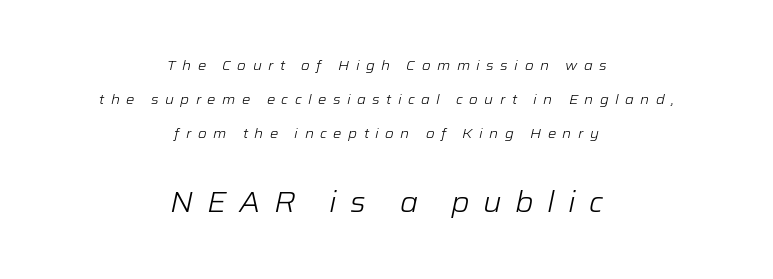
The image shows 29 px light type, italic (leaning right); set centered, loose line spacing (2.42x), unusually wide letter spacing (+0.46 em), not underlined; the second (bottom) block is 2.07x larger; low stroke contrast and a medium x-height.
